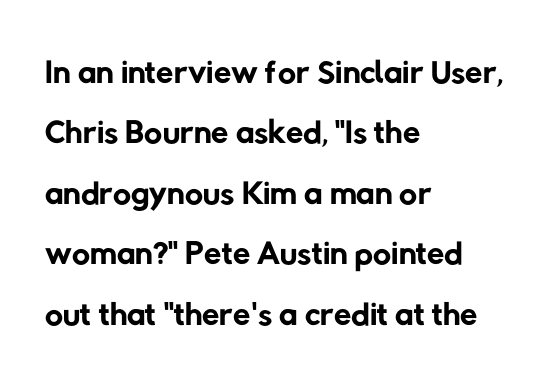
The image shows 50 px regular-weight sans-serif type; set left-aligned, line spacing 1.21x, normal letter spacing, not underlined; low stroke contrast and a medium x-height.
